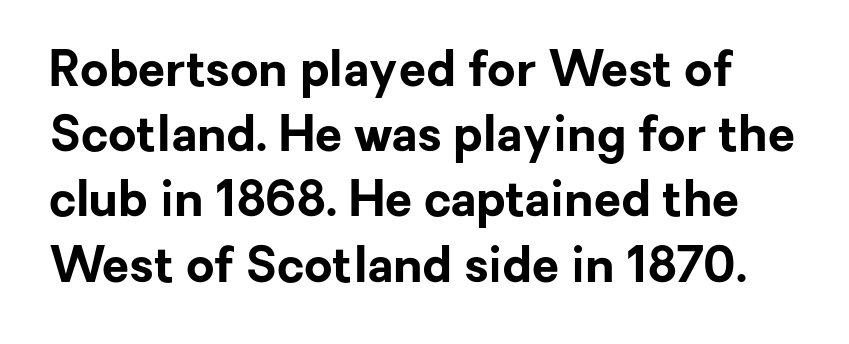
The image shows 49 px bold sans-serif type, upright; set normal line spacing (1.33x), normal letter spacing, not underlined; low stroke contrast and a medium x-height.
